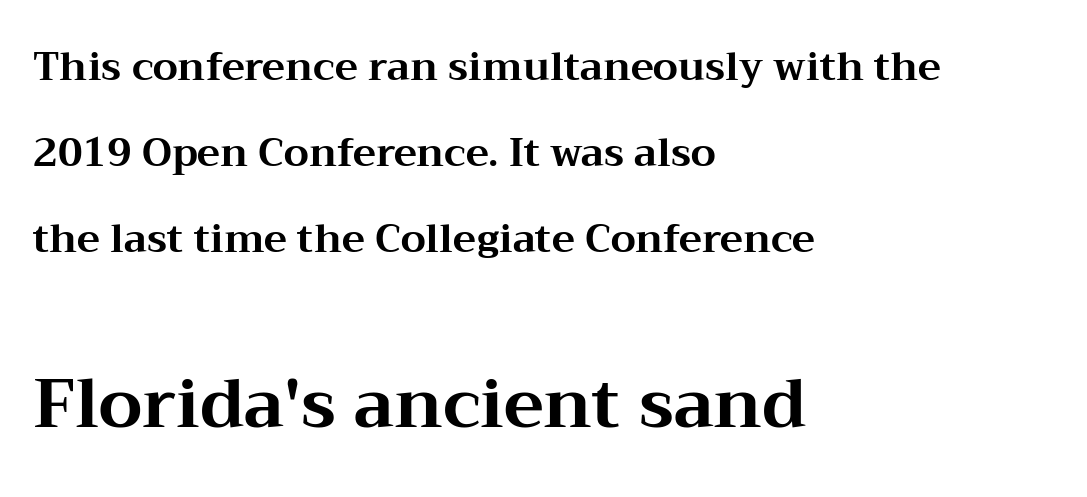
Q: Is the text bold? A: Yes.
Q: Is the text italic (slanted)? A: No, it is upright.
Q: Is the typeface a serif or a sans-serif typeface? A: Serif.
Q: Is the text underlined? A: No.
Q: How is the paragraph aligned? A: Left-aligned.
Q: Is the spacing between letters normal or unusually wide? A: Normal.
Q: Is the spacing between lines tight, normal or loose? A: Loose.
Q: Which block of text is set in a larger size, the first (top) or the second (bottom)? A: The second (bottom) one.
Q: Width (condensed, normal, or wide)? A: Wide.
Q: Stroke contrast? A: Medium.
Q: x-height? A: Medium.
Q: Monospaced? A: No.
